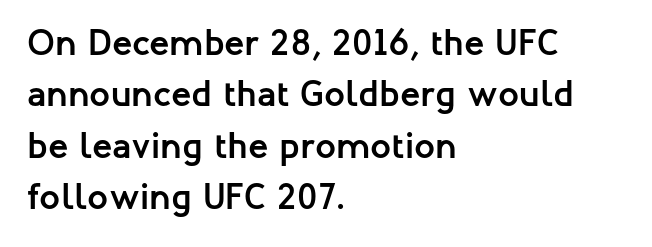
The image shows 37 px semibold sans-serif type, upright; set left-aligned, normal line spacing (1.39x), normal letter spacing, not underlined; low stroke contrast and a medium x-height.
